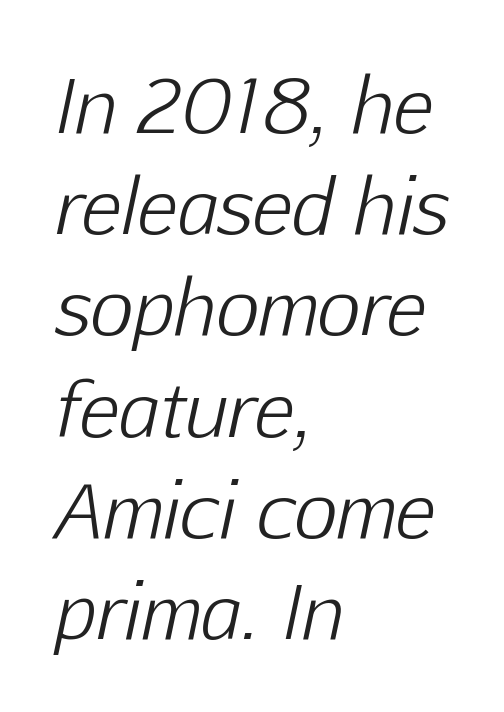
Q: Is the text bold? A: No.
Q: Is the text italic (slanted)? A: Yes, it leans right by about 12 degrees.
Q: Is the text underlined? A: No.
Q: How is the paragraph aligned? A: Left-aligned.
Q: Is the spacing between letters normal or unusually wide? A: Normal.
Q: Is the spacing between lines tight, normal or loose? A: Normal.
Q: Width (condensed, normal, or wide)? A: Normal.
Q: Stroke contrast? A: Low.
Q: x-height? A: Medium.
Q: Monospaced? A: No.
